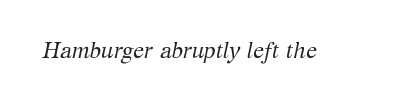
{"italic": "yes", "lean": "right", "slant_degrees": 12, "bold": "no", "underline": "no", "letter_spacing": "normal", "letter_spacing_em": 0.0, "glyph_px": 22}
